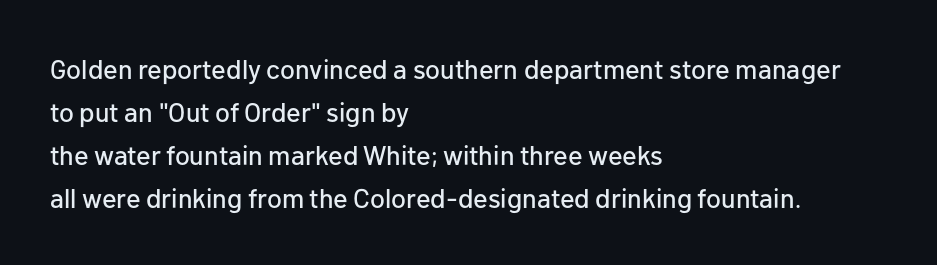
The image shows 27 px text type, upright; set left-aligned, normal line spacing (1.59x), normal letter spacing, not underlined.
